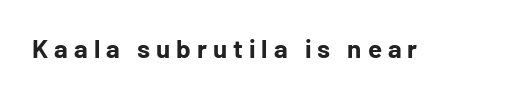
{"italic": "no", "bold": "yes", "underline": "no", "letter_spacing": "wide", "letter_spacing_em": 0.23, "glyph_px": 26}
